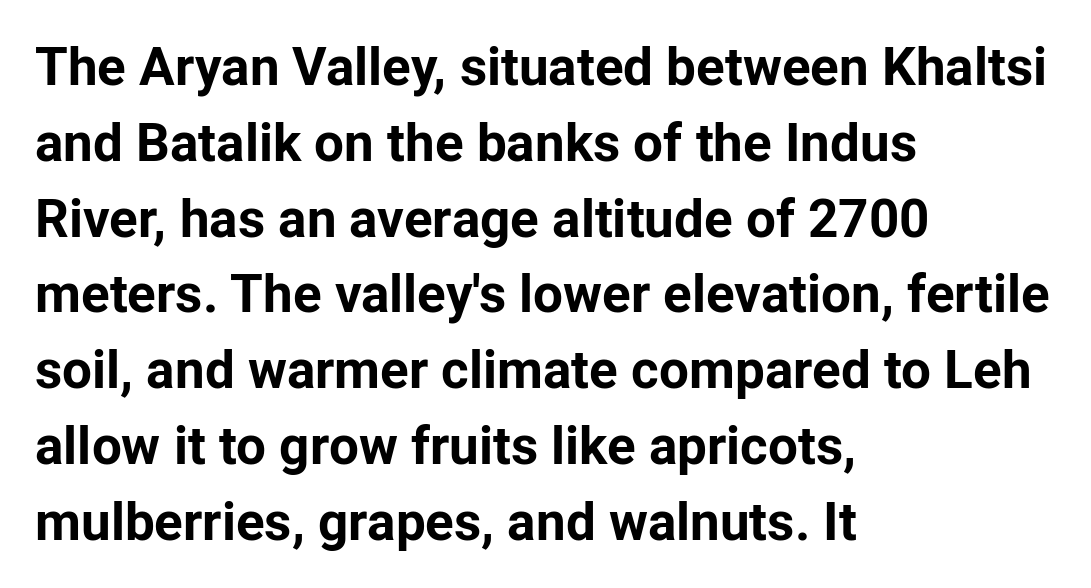
The image shows 53 px bold sans-serif type, upright; set left-aligned, normal line spacing (1.43x), normal letter spacing, not underlined; low stroke contrast and a medium x-height.
